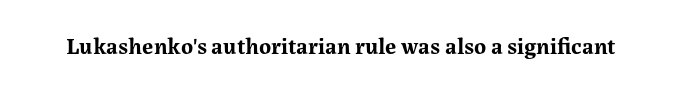
Notice how thick the strokes are: this is what a full bold looks like. In terms of letterspacing, this is plain default setting. The specimen omits any rule beneath the text block's lines. The lettering stays uniformly vertical, giving the passage a roman look.
